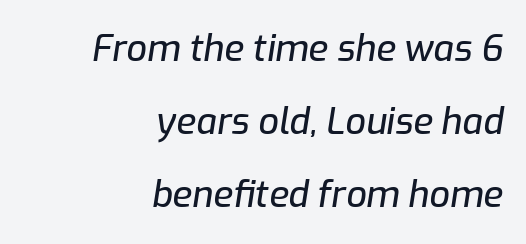
{"italic": "yes", "lean": "right", "slant_degrees": 9, "width": "normal", "stroke_contrast": "low", "x_height": "medium", "monospaced": "no", "underline": "no", "align": "right", "line_spacing": "loose", "line_spacing_ratio": 2.03, "letter_spacing": "normal", "letter_spacing_em": 0.0, "glyph_px": 36}
